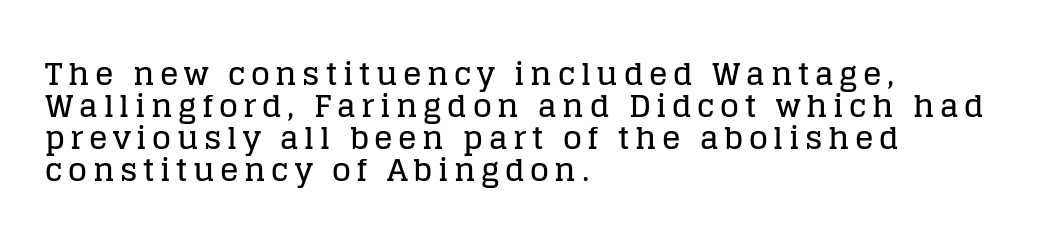
The image shows 31 px serif type, upright; set left-aligned, tight line spacing (1.03x), not underlined; low stroke contrast and a large x-height.
